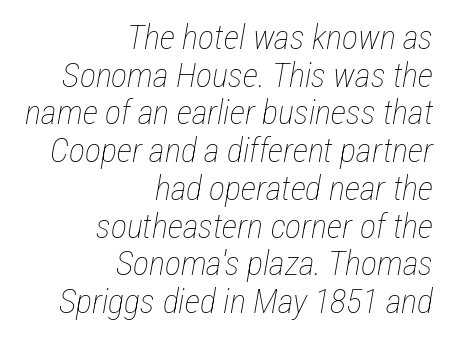
{"italic": "yes", "lean": "right", "slant_degrees": 12, "bold": "no", "weight": "thin", "width": "condensed", "stroke_contrast": "low", "x_height": "medium", "monospaced": "no", "underline": "no", "align": "right", "line_spacing": "tight", "line_spacing_ratio": 1.11, "letter_spacing": "normal", "letter_spacing_em": 0.0, "glyph_px": 34}
